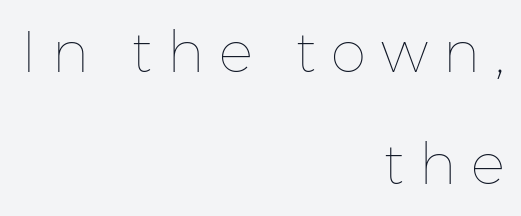
The image shows 57 px thin type, upright; set right-aligned, loose line spacing (1.97x), unusually wide letter spacing (+0.27 em), not underlined; low stroke contrast and a medium x-height.
